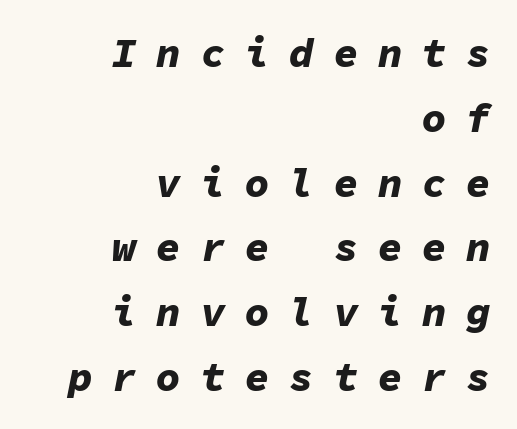
{"italic": "yes", "lean": "right", "slant_degrees": 11, "bold": "yes", "weight": "bold", "width": "normal", "stroke_contrast": "low", "x_height": "medium", "monospaced": "yes", "underline": "no", "align": "right", "line_spacing": "normal", "line_spacing_ratio": 1.58, "letter_spacing": "wide", "letter_spacing_em": 0.48, "glyph_px": 41}
